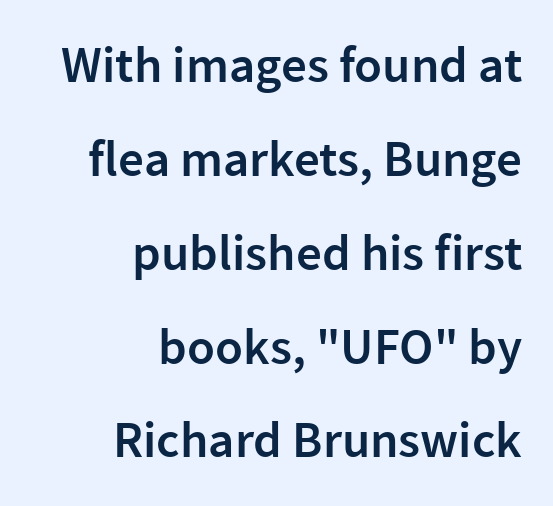
The image shows 51 px semibold sans-serif type, upright; set right-aligned, line spacing 1.84x, normal letter spacing, not underlined; low stroke contrast and a medium x-height.
